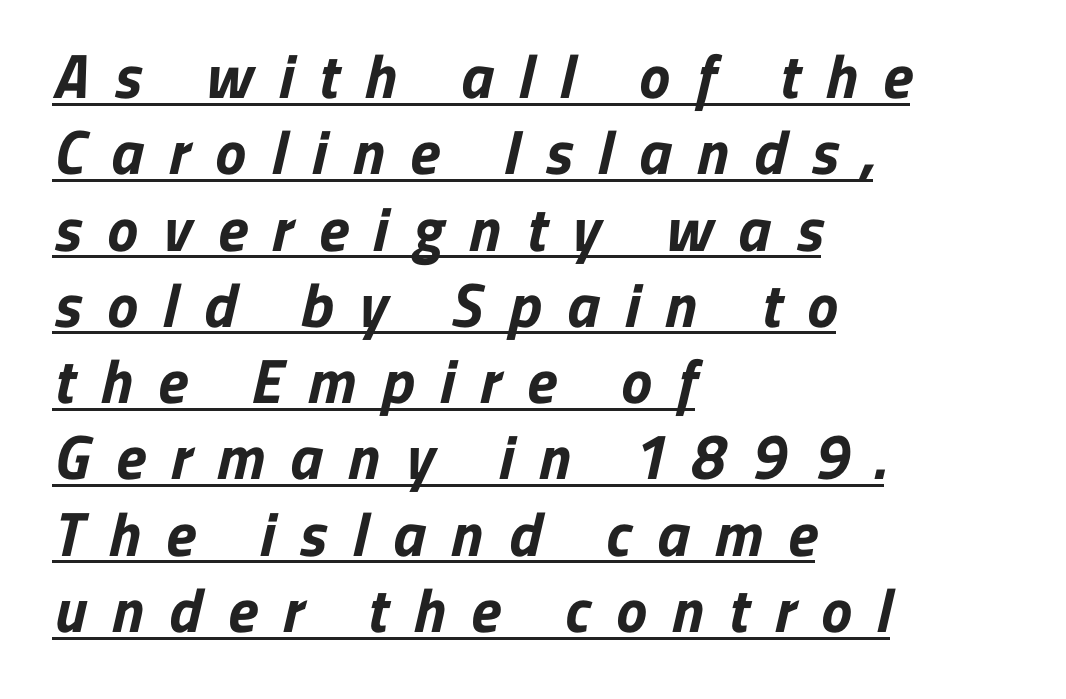
Q: Is the text bold? A: Yes.
Q: Is the typeface a serif or a sans-serif typeface? A: Sans-serif.
Q: Is the text underlined? A: Yes.
Q: How is the paragraph aligned? A: Left-aligned.
Q: Is the spacing between letters normal or unusually wide? A: Unusually wide.
Q: Width (condensed, normal, or wide)? A: Normal.
Q: Stroke contrast? A: Low.
Q: x-height? A: Medium.
Q: Monospaced? A: No.
